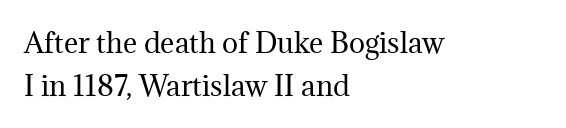
Line beginnings align vertically; line endings do not. Quick note: not italic, upright. No chunkiness to these letters — they're not bold. Default kerning and tracking; the words read as compact shapes.
